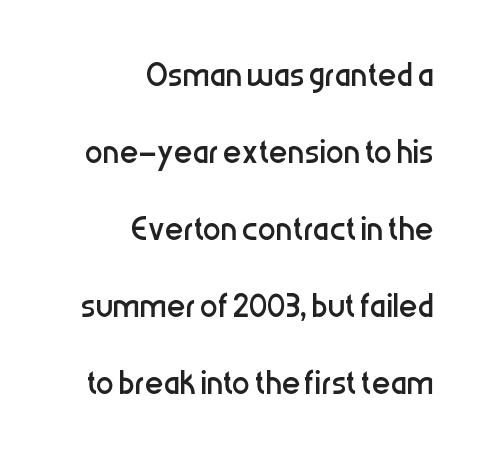
The image shows 45 px regular-weight, condensed sans-serif type, upright; set right-aligned, line spacing 1.71x, normal letter spacing, not underlined; low stroke contrast and a medium x-height.
